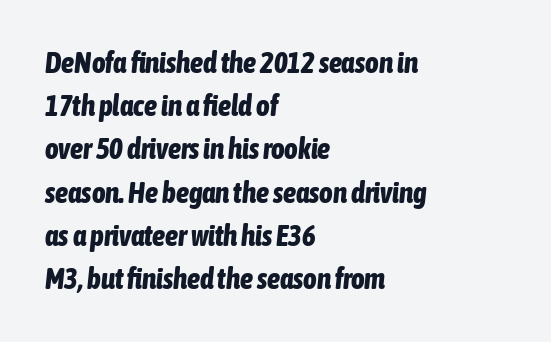
The image shows 29 px bold, condensed type, italic (leaning right); set left-aligned, normal line spacing (1.49x), normal letter spacing, not underlined; low stroke contrast and a medium x-height.
